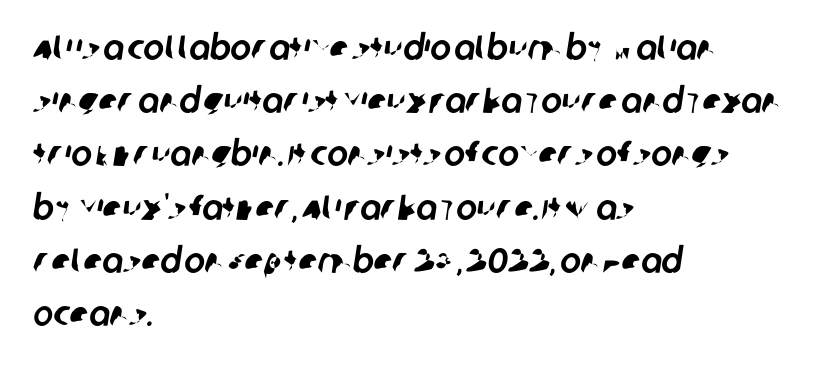
The image shows 35 px sans-serif type; set left-aligned, normal line spacing (1.52x), normal letter spacing, not underlined; low stroke contrast and a large x-height.
